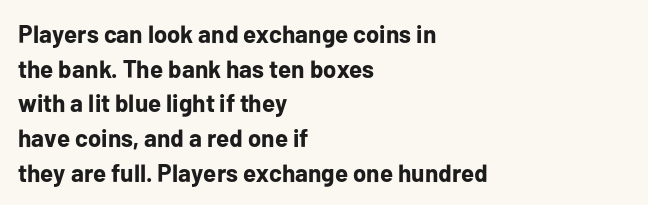
The image shows 25 px bold type, upright; set left-aligned, normal line spacing (1.39x), normal letter spacing, not underlined.
